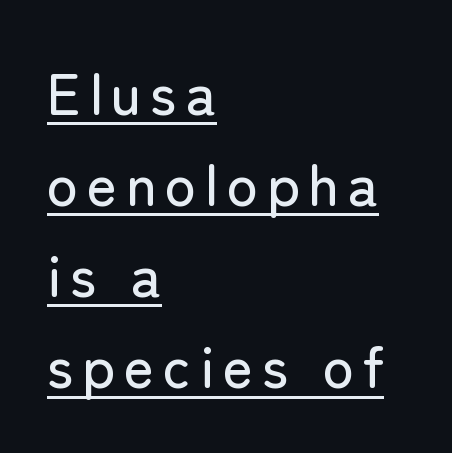
Q: Is the text italic (slanted)? A: No, it is upright.
Q: Is the typeface a serif or a sans-serif typeface? A: Sans-serif.
Q: Is the text underlined? A: Yes.
Q: How is the paragraph aligned? A: Left-aligned.
Q: Is the spacing between lines tight, normal or loose? A: Normal.
Q: Width (condensed, normal, or wide)? A: Normal.
Q: Stroke contrast? A: Low.
Q: x-height? A: Medium.
Q: Monospaced? A: No.
